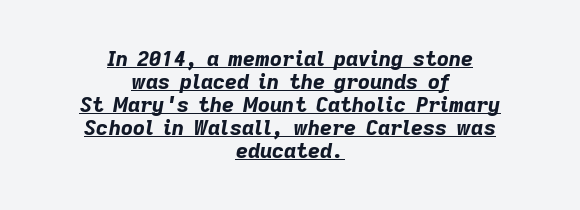
Each word holds together tightly as a unit, with standard inter-letter gaps. How heavy is the stroke? Heavy — this is a bold. Compared with undecorated copy, this sample adds a rule below the words. The passage is arranged like a title page — every line centered. The passage shown stacks its lines with hardly any gap. Characters are canted at an angle relative to the baseline's perpendicular.
